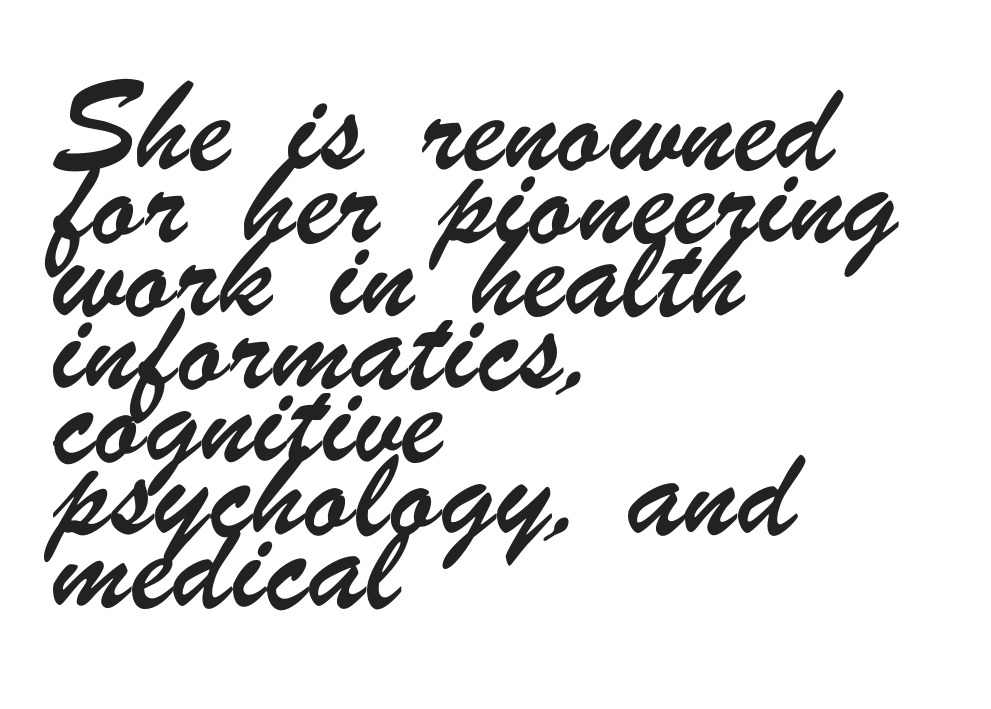
{"serif": "no", "width": "condensed", "stroke_contrast": "low", "x_height": "small", "monospaced": "no", "underline": "no", "align": "left", "line_spacing": "normal", "line_spacing_ratio": 1.28, "letter_spacing": "normal", "letter_spacing_em": 0.0, "glyph_px": 57}
